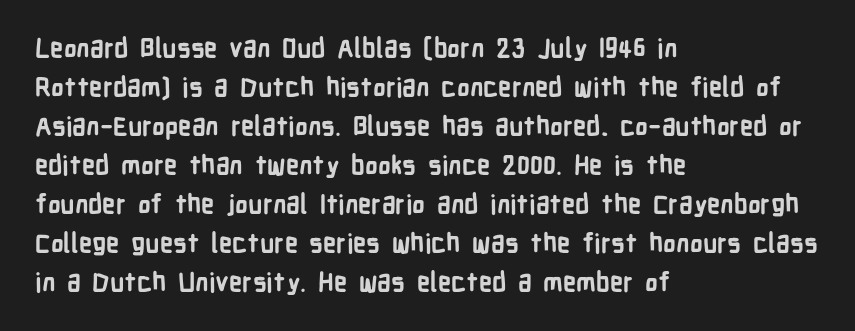
Successive baselines arrive at the customary interval. Nope, not italic — everything's standing straight. Stroke thickness is high; the sample reads as a true bold. Line starts are locked; line ends wander. Clear beneath every line of the passage. The line texture is even and compact thanks to regular tracking.
